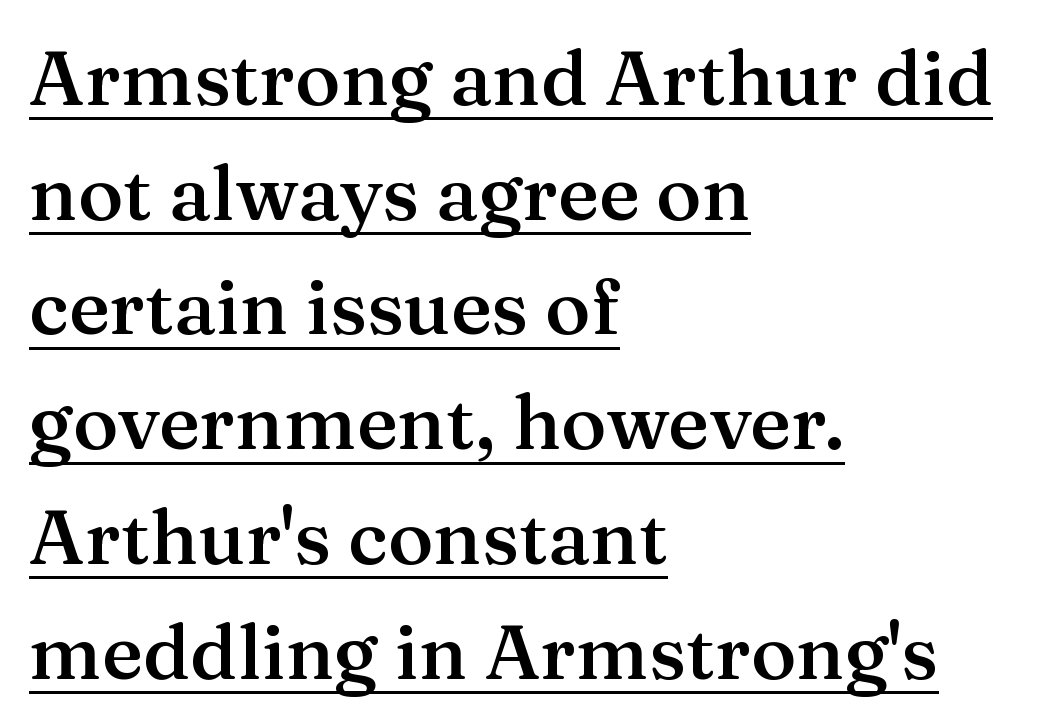
The image shows 77 px semibold serif type, upright; set left-aligned, normal line spacing (1.49x), normal letter spacing, underlined; medium stroke contrast and a medium x-height.
